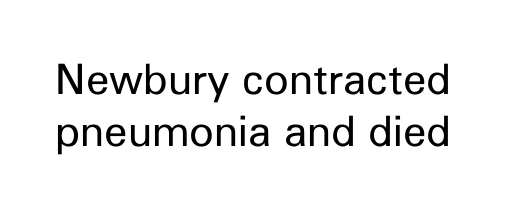
{"serif": "no", "italic": "no", "bold": "no", "weight": "regular", "width": "normal", "stroke_contrast": "low", "x_height": "medium", "monospaced": "no", "underline": "no", "line_spacing_ratio": 1.24, "letter_spacing": "normal", "letter_spacing_em": 0.0, "glyph_px": 42}
